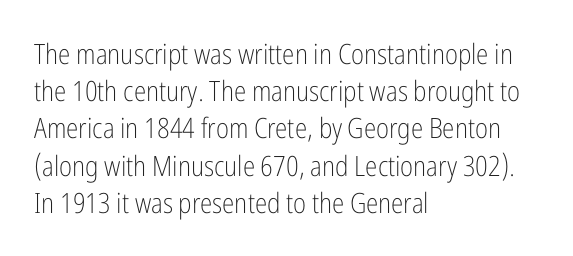
{"serif": "no", "italic": "no", "bold": "no", "weight": "light", "width": "condensed", "stroke_contrast": "low", "x_height": "medium", "monospaced": "no", "underline": "no", "align": "left", "line_spacing": "normal", "line_spacing_ratio": 1.33, "letter_spacing": "normal", "letter_spacing_em": 0.0, "glyph_px": 28}
